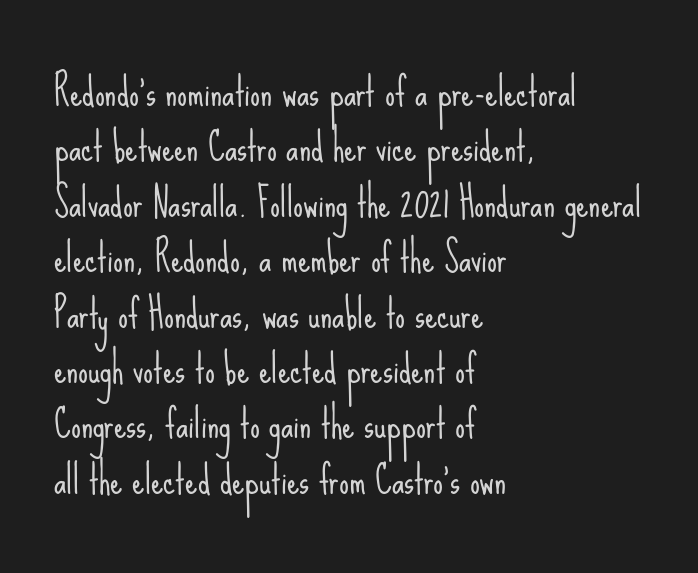
Q: Is the text bold? A: No.
Q: Is the text italic (slanted)? A: No, it is upright.
Q: Is the typeface a serif or a sans-serif typeface? A: Sans-serif.
Q: Is the text underlined? A: No.
Q: How is the paragraph aligned? A: Left-aligned.
Q: Is the spacing between letters normal or unusually wide? A: Normal.
Q: Is the spacing between lines tight, normal or loose? A: Normal.
Q: Width (condensed, normal, or wide)? A: Condensed.
Q: Stroke contrast? A: Low.
Q: x-height? A: Small.
Q: Monospaced? A: No.
